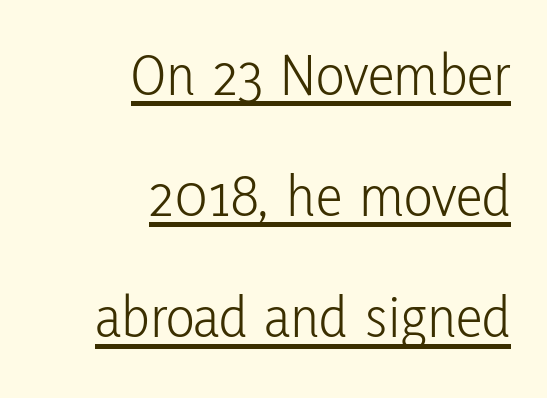
{"serif": "no", "italic": "no", "bold": "no", "weight": "light", "width": "condensed", "stroke_contrast": "low", "x_height": "medium", "monospaced": "no", "underline": "yes", "align": "right", "line_spacing": "loose", "line_spacing_ratio": 2.02, "letter_spacing": "normal", "letter_spacing_em": 0.0, "glyph_px": 60}
